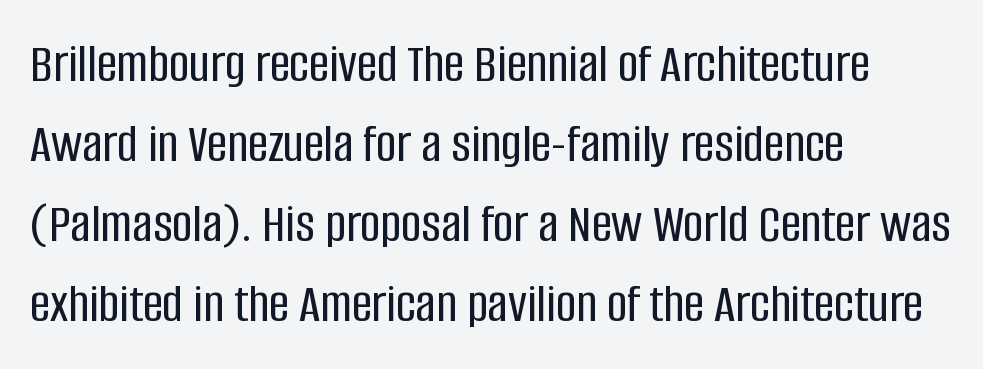
The image shows 56 px condensed sans-serif type, upright; set left-aligned, normal line spacing (1.43x), normal letter spacing, not underlined; low stroke contrast and a large x-height.
